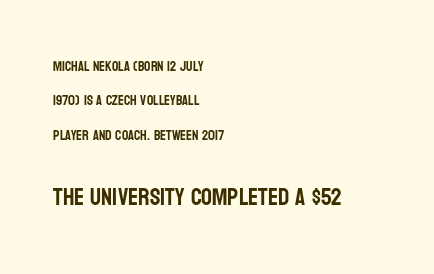
Q: Is the text italic (slanted)? A: No, it is upright.
Q: Is the text underlined? A: No.
Q: How is the paragraph aligned? A: Left-aligned.
Q: Is the spacing between letters normal or unusually wide? A: Normal.
Q: Is the spacing between lines tight, normal or loose? A: Loose.
Q: Which block of text is set in a larger size, the first (top) or the second (bottom)? A: The second (bottom) one.
